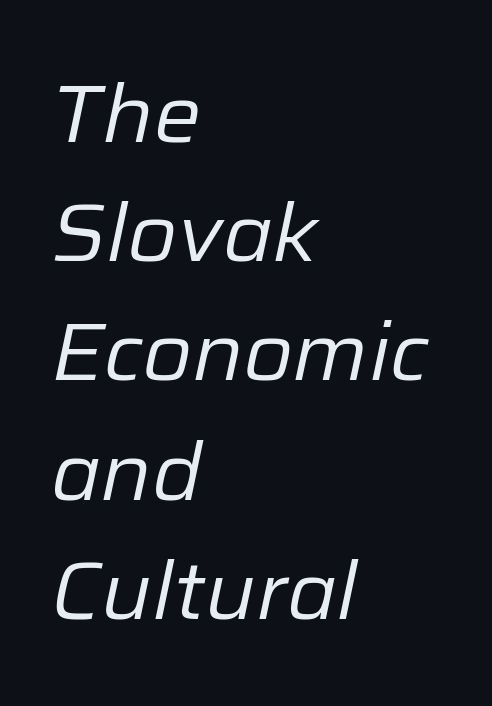
Q: Is the text bold? A: No.
Q: Is the text italic (slanted)? A: Yes, it leans right by about 12 degrees.
Q: Is the text underlined? A: No.
Q: How is the paragraph aligned? A: Left-aligned.
Q: Is the spacing between letters normal or unusually wide? A: Normal.
Q: Is the spacing between lines tight, normal or loose? A: Normal.
Q: Width (condensed, normal, or wide)? A: Normal.
Q: Stroke contrast? A: Low.
Q: x-height? A: Medium.
Q: Monospaced? A: No.
